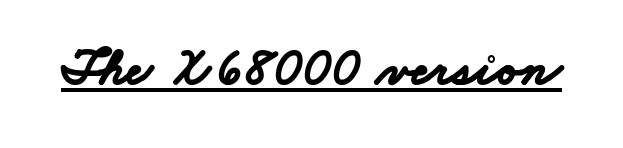
The image shows 53 px bold, wide sans-serif type; set normal letter spacing, underlined; low stroke contrast and a small x-height.
